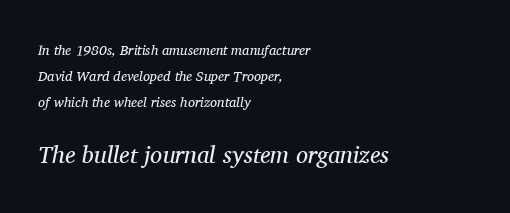
Q: Is the text bold? A: No.
Q: Is the text italic (slanted)? A: Yes, it leans right by about 11 degrees.
Q: Is the text underlined? A: No.
Q: How is the paragraph aligned? A: Left-aligned.
Q: Is the spacing between letters normal or unusually wide? A: Normal.
Q: Which block of text is set in a larger size, the first (top) or the second (bottom)? A: The second (bottom) one.
